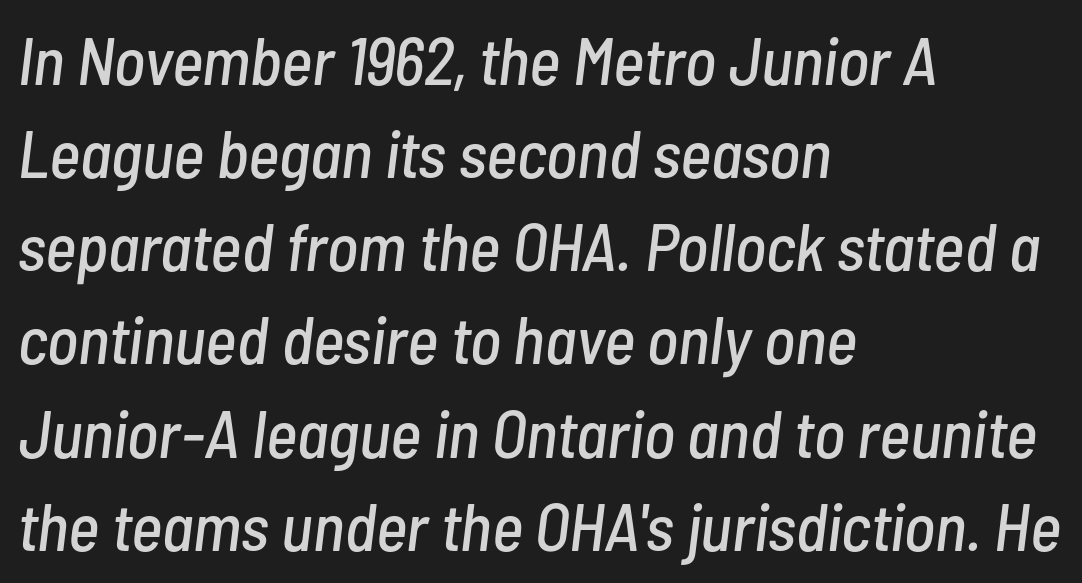
Q: Is the text italic (slanted)? A: Yes, it leans right by about 7 degrees.
Q: Is the text underlined? A: No.
Q: How is the paragraph aligned? A: Left-aligned.
Q: Is the spacing between letters normal or unusually wide? A: Normal.
Q: Is the spacing between lines tight, normal or loose? A: Normal.
Q: Width (condensed, normal, or wide)? A: Condensed.
Q: Stroke contrast? A: Low.
Q: x-height? A: Medium.
Q: Monospaced? A: No.
